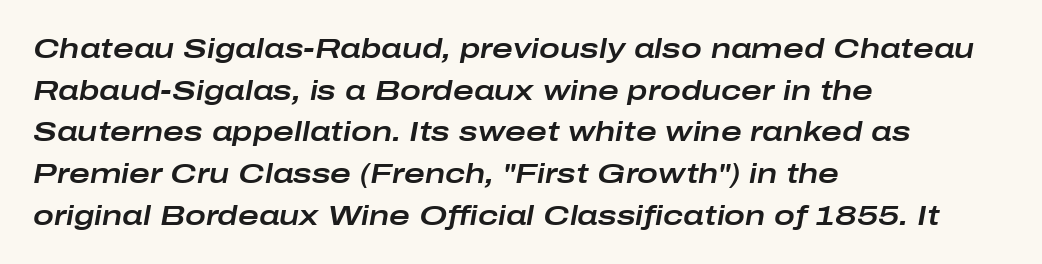
Q: Is the text italic (slanted)? A: Yes, it leans right by about 10 degrees.
Q: Is the text underlined? A: No.
Q: How is the paragraph aligned? A: Left-aligned.
Q: Is the spacing between letters normal or unusually wide? A: Normal.
Q: Is the spacing between lines tight, normal or loose? A: Normal.
Q: Width (condensed, normal, or wide)? A: Wide.
Q: Stroke contrast? A: Low.
Q: x-height? A: Medium.
Q: Monospaced? A: No.
